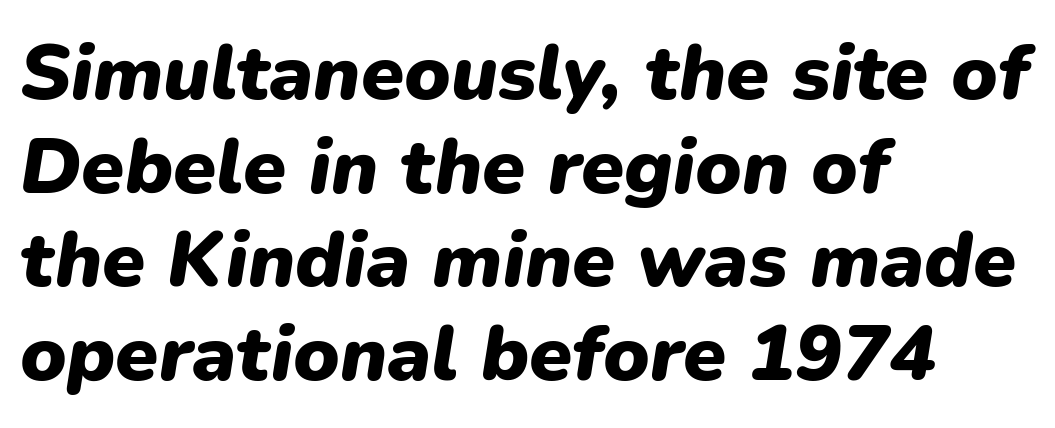
Q: Is the text bold? A: Yes.
Q: Is the text italic (slanted)? A: Yes, it leans right by about 9 degrees.
Q: Is the text underlined? A: No.
Q: How is the paragraph aligned? A: Left-aligned.
Q: Is the spacing between letters normal or unusually wide? A: Normal.
Q: Width (condensed, normal, or wide)? A: Normal.
Q: Stroke contrast? A: Low.
Q: x-height? A: Medium.
Q: Monospaced? A: No.
